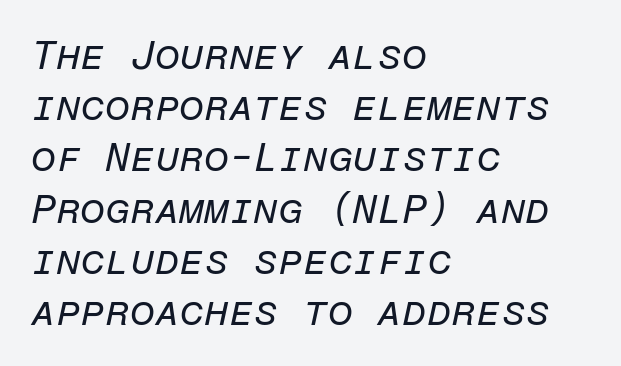
The horizontal fit of the characters is conventional and even. Italic: yes, the glyphs are oblique. Students, observe: this is what conventionally led text looks like. A classic flush-left, rag-right setting is used for this passage. Every character here occupies the same horizontal width, giving the sample a typewriter-like rhythm.
